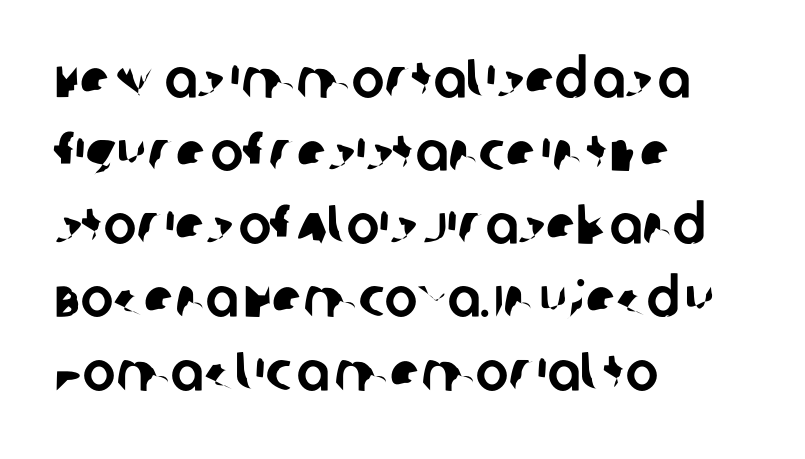
Q: Is the typeface a serif or a sans-serif typeface? A: Sans-serif.
Q: Is the text underlined? A: No.
Q: How is the paragraph aligned? A: Left-aligned.
Q: Is the spacing between letters normal or unusually wide? A: Normal.
Q: Is the spacing between lines tight, normal or loose? A: Normal.
Q: Width (condensed, normal, or wide)? A: Normal.
Q: Stroke contrast? A: Low.
Q: x-height? A: Large.
Q: Monospaced? A: No.
